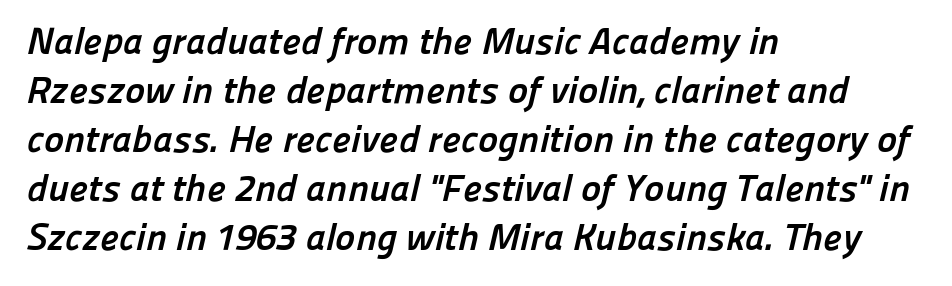
{"serif": "no", "bold": "yes", "weight": "semibold", "width": "normal", "stroke_contrast": "low", "x_height": "medium", "monospaced": "no", "underline": "no", "align": "left", "line_spacing": "normal", "line_spacing_ratio": 1.29, "letter_spacing": "normal", "letter_spacing_em": 0.0, "glyph_px": 38}
